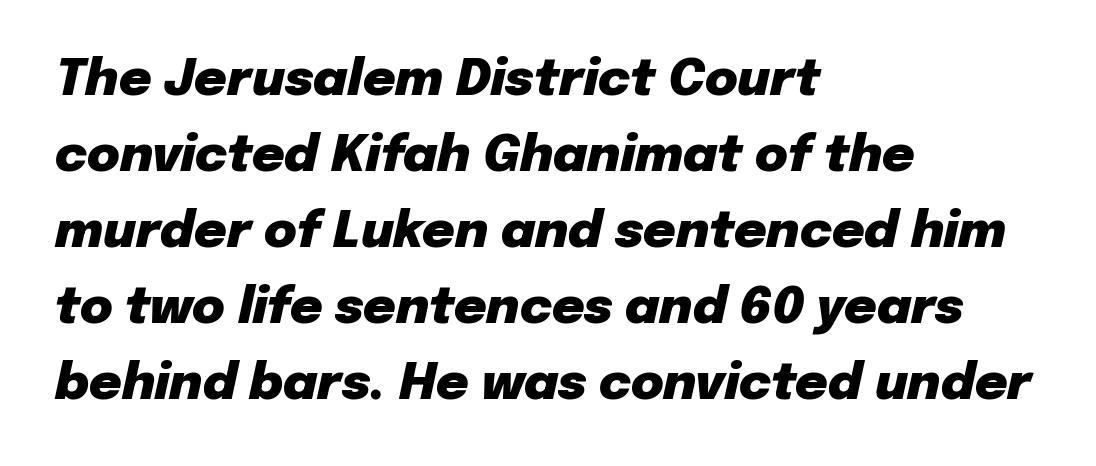
Q: Is the text bold? A: Yes.
Q: Is the text italic (slanted)? A: Yes, it leans right by about 12 degrees.
Q: Is the text underlined? A: No.
Q: How is the paragraph aligned? A: Left-aligned.
Q: Is the spacing between letters normal or unusually wide? A: Normal.
Q: Is the spacing between lines tight, normal or loose? A: Normal.
Q: Width (condensed, normal, or wide)? A: Normal.
Q: Stroke contrast? A: Low.
Q: x-height? A: Medium.
Q: Monospaced? A: No.
